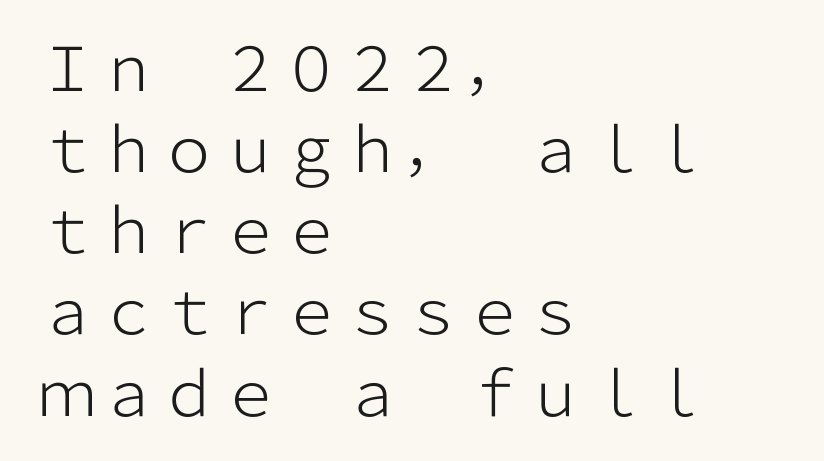
Words float on clear page, feet unadorned. Baseline-to-baseline distance is the conventional proportion of letter height. Is this a fixed-width face? No — the glyphs have proportional, varying widths. Posture: straight, roman, zero tilt.
